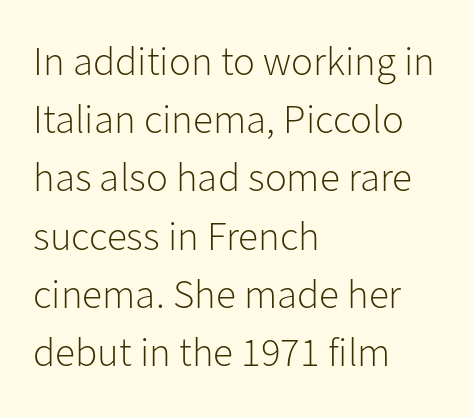
These glyphs show unthickened strokes, regular width or finer. Standard letterfit; no display-style spreading of the glyphs. Is there much room between lines? A standard amount, neither cramped nor airy. Line beginnings align vertically; line endings do not. The passage shown is not underscored anywhere.
